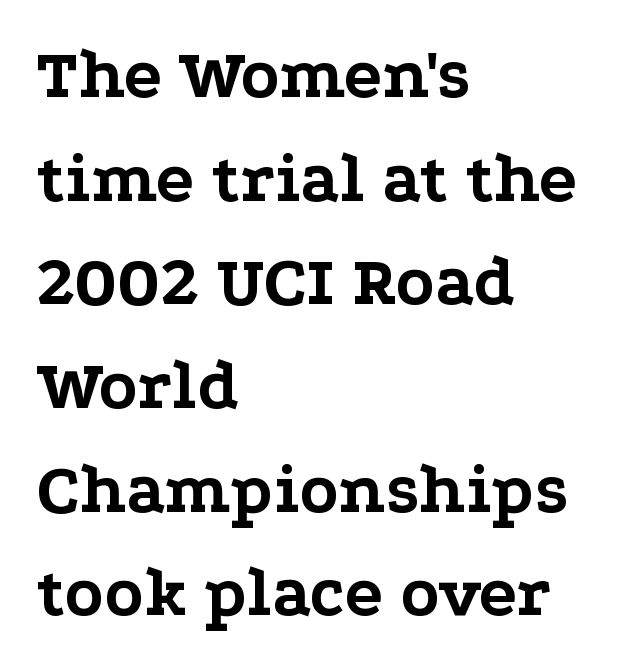
The text block is weighted toward the left margin, trailing off unevenly rightward. This sample has the flowing, uneven cadence of proportional lettering. The face used here has the dense, thick strokes of a bold. Anything drawn beneath the words? Only blank space. You can tell it's not italic because the verticals are truly vertical.
